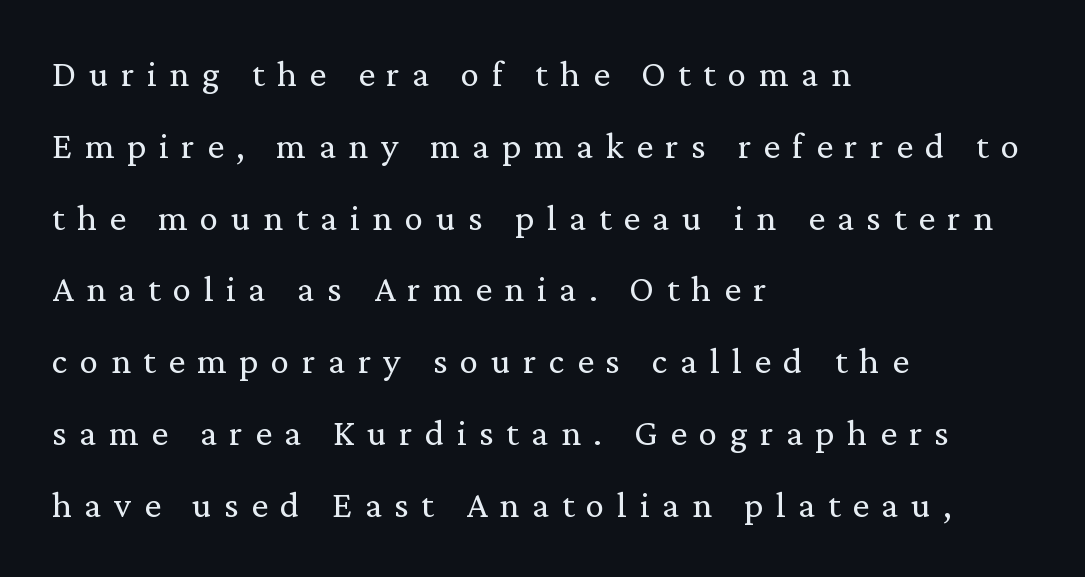
Q: Is the text bold? A: No.
Q: Is the text italic (slanted)? A: No, it is upright.
Q: Is the typeface a serif or a sans-serif typeface? A: Serif.
Q: Is the text underlined? A: No.
Q: How is the paragraph aligned? A: Left-aligned.
Q: Is the spacing between letters normal or unusually wide? A: Unusually wide.
Q: Is the spacing between lines tight, normal or loose? A: Loose.
Q: Width (condensed, normal, or wide)? A: Normal.
Q: Stroke contrast? A: Low.
Q: x-height? A: Medium.
Q: Monospaced? A: No.
